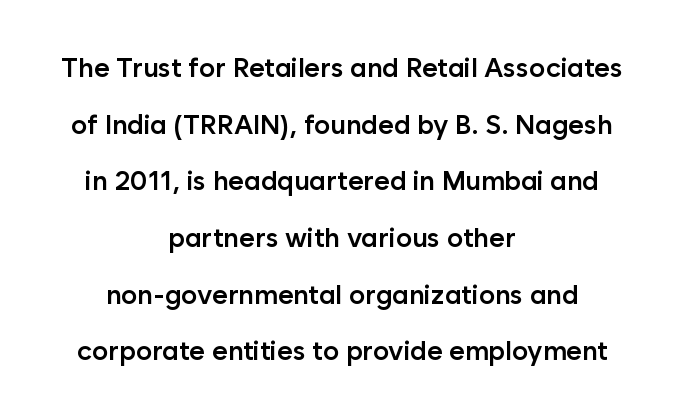
Q: Is the text bold? A: Semi-bold.
Q: Is the text italic (slanted)? A: No, it is upright.
Q: Is the text underlined? A: No.
Q: How is the paragraph aligned? A: Centered.
Q: Is the spacing between letters normal or unusually wide? A: Normal.
Q: Is the spacing between lines tight, normal or loose? A: Loose.
